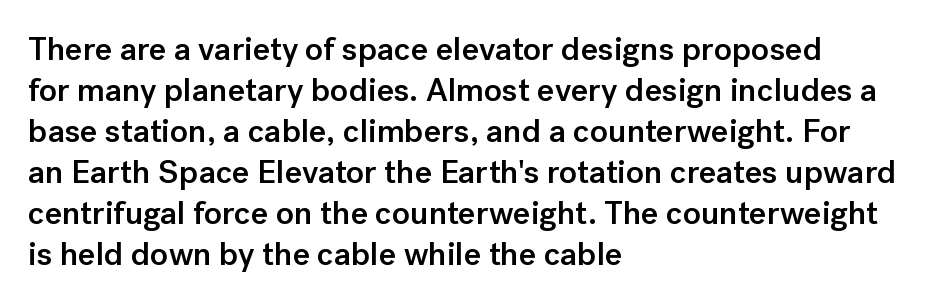
Q: Is the text bold? A: Semi-bold.
Q: Is the text italic (slanted)? A: No, it is upright.
Q: Is the typeface a serif or a sans-serif typeface? A: Sans-serif.
Q: Is the text underlined? A: No.
Q: How is the paragraph aligned? A: Left-aligned.
Q: Is the spacing between letters normal or unusually wide? A: Normal.
Q: Width (condensed, normal, or wide)? A: Normal.
Q: Stroke contrast? A: Low.
Q: x-height? A: Medium.
Q: Monospaced? A: No.
